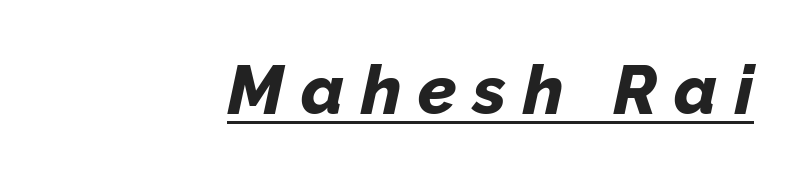
{"italic": "yes", "lean": "right", "slant_degrees": 12, "bold": "yes", "weight": "bold", "width": "normal", "stroke_contrast": "low", "x_height": "medium", "monospaced": "no", "underline": "yes", "align": "right", "letter_spacing": "wide", "letter_spacing_em": 0.24, "glyph_px": 69}
